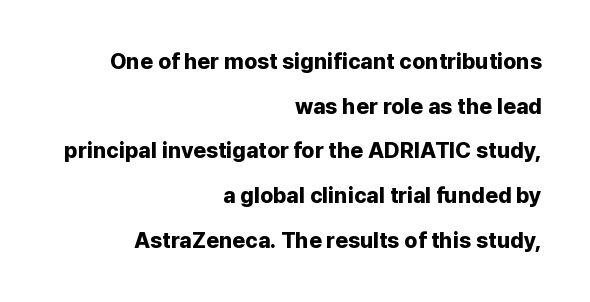
The image shows 22 px bold type, upright; set right-aligned, loose line spacing (2.03x), normal letter spacing, not underlined.
